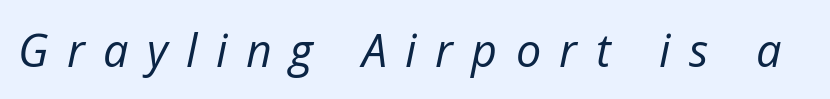
The image shows 45 px regular-weight type, italic (leaning right); set unusually wide letter spacing (+0.41 em), not underlined; low stroke contrast and a medium x-height.
